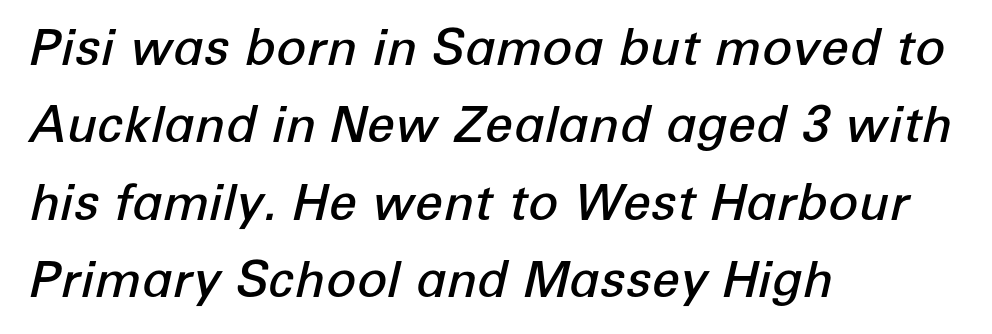
The image shows 50 px semibold type, italic (leaning right); set left-aligned, normal line spacing (1.55x), normal letter spacing, not underlined; low stroke contrast and a medium x-height.
